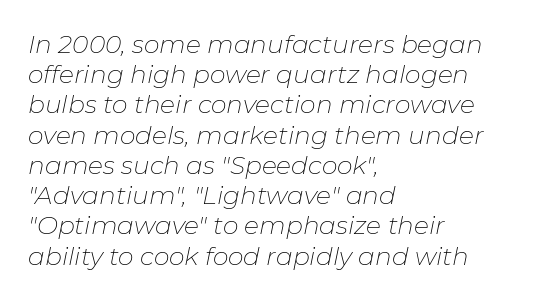
The passage is arranged the way most books set body copy — flush left. Look at the tracking — it's just the regular setting, nothing added. Underlining? Definitely not there. A quiet, ordinary-to-light weight characterises the typeface.
